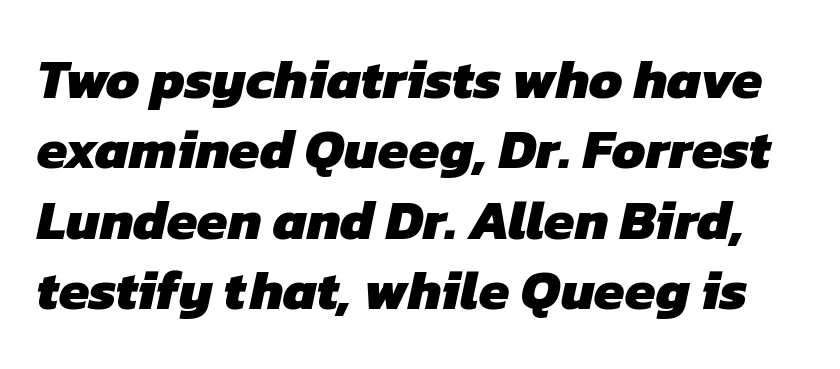
The image shows 55 px heavy sans-serif type; set normal line spacing (1.28x), normal letter spacing, not underlined; low stroke contrast and a medium x-height.
